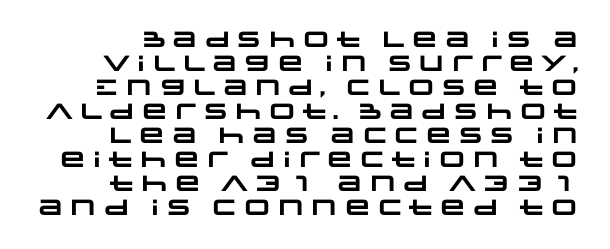
{"bold": "yes", "underline": "no", "line_spacing": "tight", "line_spacing_ratio": 1.09, "letter_spacing": "normal", "letter_spacing_em": 0.0, "glyph_px": 22}
